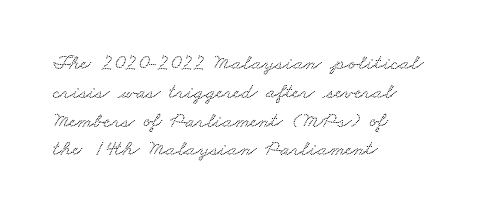
Q: Is the text underlined? A: No.
Q: How is the paragraph aligned? A: Left-aligned.
Q: Is the spacing between letters normal or unusually wide? A: Normal.
Q: Is the spacing between lines tight, normal or loose? A: Normal.
